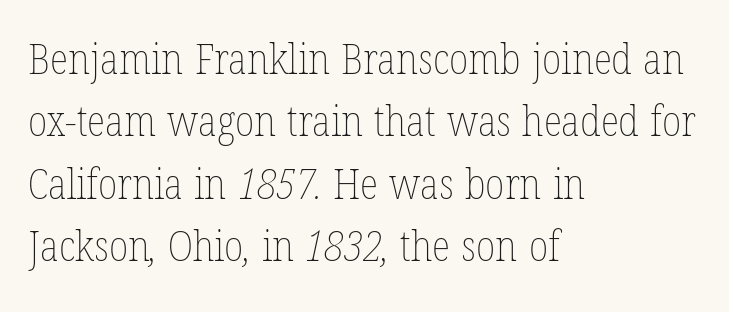
The image shows 43 px thin, condensed type; set left-aligned, normal line spacing (1.45x), normal letter spacing, not underlined; low stroke contrast and a medium x-height.
